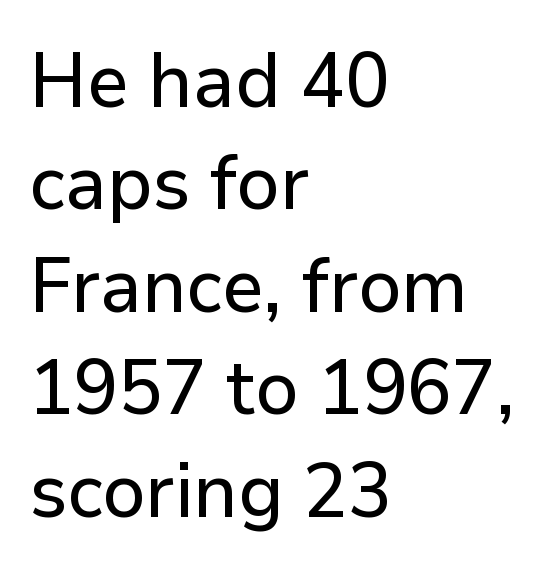
This rendering features lettering with no underline. Is there any slant? The stems are plumb. These lines are rendered in a variable-pitch font. The compositor pushed each line to the left boundary. This sample uses a sans-serif face.
